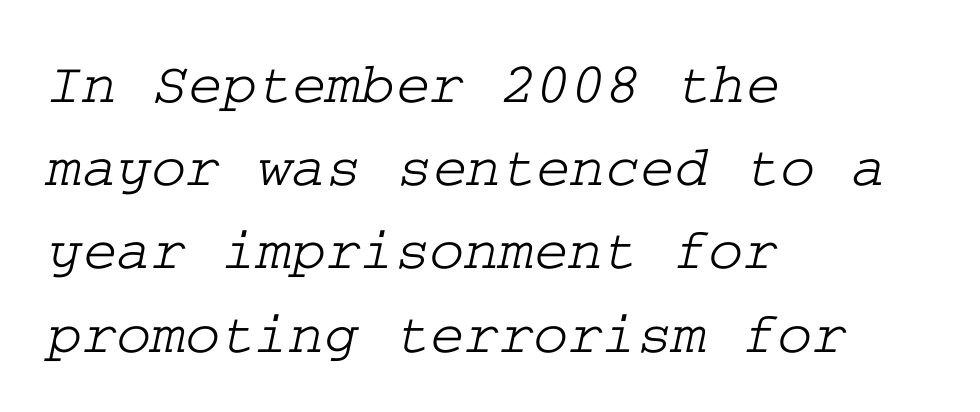
Q: Is the typeface a serif or a sans-serif typeface? A: Serif.
Q: Is the text underlined? A: No.
Q: How is the paragraph aligned? A: Left-aligned.
Q: Is the spacing between letters normal or unusually wide? A: Normal.
Q: Is the spacing between lines tight, normal or loose? A: Normal.
Q: Width (condensed, normal, or wide)? A: Wide.
Q: Stroke contrast? A: Low.
Q: x-height? A: Medium.
